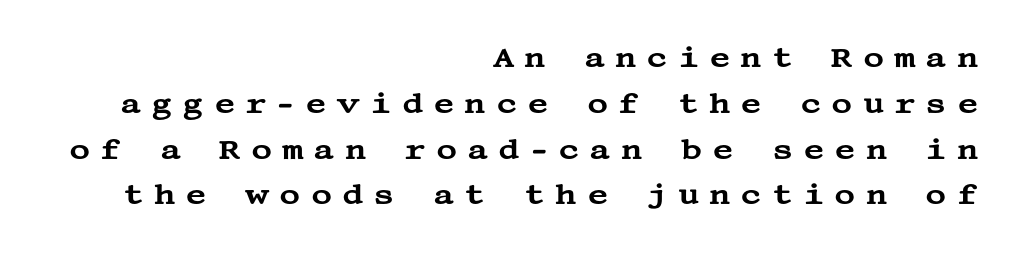
Q: Is the text italic (slanted)? A: No, it is upright.
Q: Is the typeface a serif or a sans-serif typeface? A: Serif.
Q: Is the text underlined? A: No.
Q: How is the paragraph aligned? A: Right-aligned.
Q: Is the spacing between letters normal or unusually wide? A: Unusually wide.
Q: Is the spacing between lines tight, normal or loose? A: Normal.
Q: Width (condensed, normal, or wide)? A: Wide.
Q: Stroke contrast? A: Medium.
Q: x-height? A: Large.
